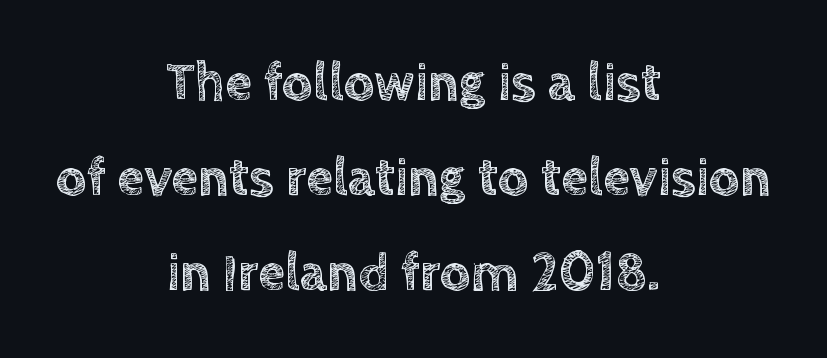
Type without underlining. You can tell it's not italic because the verticals are truly vertical. Does the copy run flush right? No — it is centered line by line. This sample uses plain, unmodified letter spacing.
